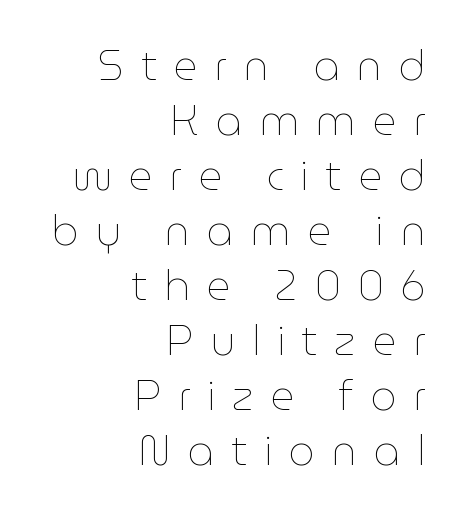
Observe the wide spacing: letters keep a clear distance from each other. The strokes carry an ordinary text weight at most. The rendering uses natural spacing where letterforms have individual widths. Italic: no, the glyphs are upright roman. The foot of each line stays bare and open.
